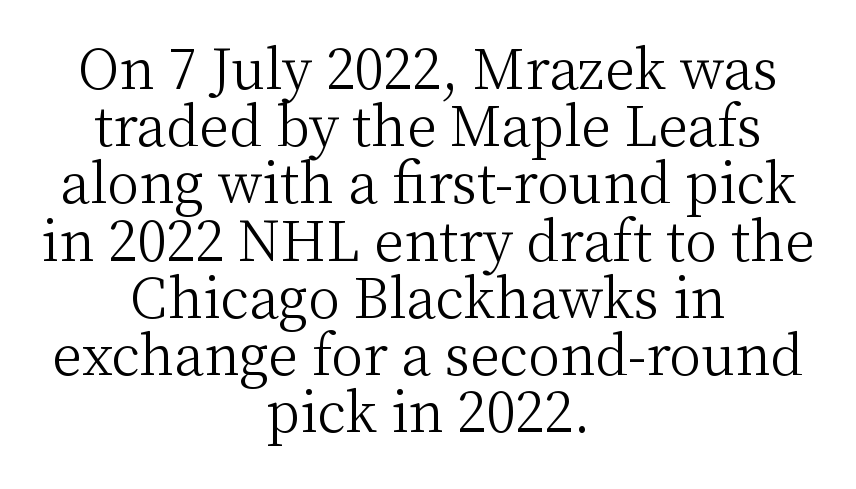
Q: Is the text bold? A: No.
Q: Is the text italic (slanted)? A: No, it is upright.
Q: Is the typeface a serif or a sans-serif typeface? A: Serif.
Q: Is the text underlined? A: No.
Q: How is the paragraph aligned? A: Centered.
Q: Is the spacing between letters normal or unusually wide? A: Normal.
Q: Is the spacing between lines tight, normal or loose? A: Tight.
Q: Width (condensed, normal, or wide)? A: Normal.
Q: Stroke contrast? A: Medium.
Q: x-height? A: Medium.
Q: Monospaced? A: No.
